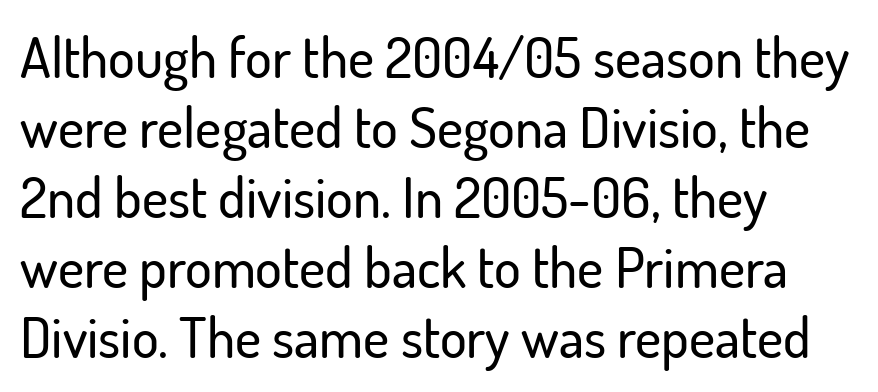
{"serif": "no", "italic": "no", "width": "normal", "stroke_contrast": "low", "x_height": "small", "monospaced": "no", "underline": "no", "align": "left", "line_spacing": "normal", "line_spacing_ratio": 1.25, "letter_spacing": "normal", "letter_spacing_em": 0.0, "glyph_px": 56}
